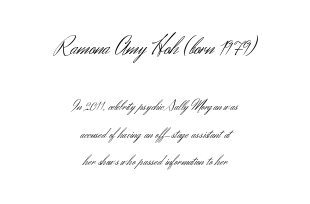
{"bold": "no", "underline": "no", "align": "center", "line_spacing": "loose", "line_spacing_ratio": 1.96, "letter_spacing": "normal", "letter_spacing_em": 0.0, "larger_block": "first", "size_ratio": 1.71, "glyph_px": 24}
